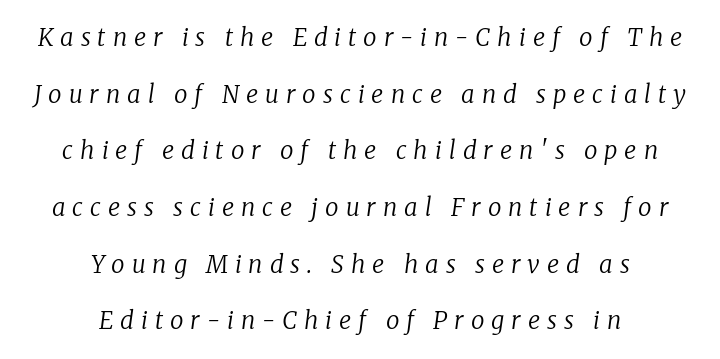
The image shows 24 px text type, italic (leaning right); set centered, loose line spacing (2.36x), unusually wide letter spacing (+0.29 em), not underlined.
